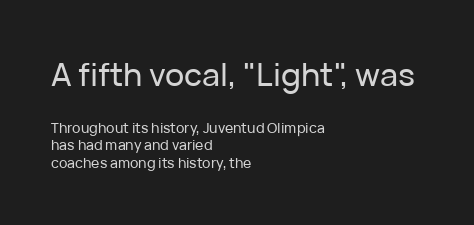
Q: Is the text italic (slanted)? A: No, it is upright.
Q: Is the typeface a serif or a sans-serif typeface? A: Sans-serif.
Q: Is the text underlined? A: No.
Q: How is the paragraph aligned? A: Left-aligned.
Q: Is the spacing between letters normal or unusually wide? A: Normal.
Q: Is the spacing between lines tight, normal or loose? A: Normal.
Q: Which block of text is set in a larger size, the first (top) or the second (bottom)? A: The first (top) one.
Q: Width (condensed, normal, or wide)? A: Normal.
Q: Stroke contrast? A: Low.
Q: x-height? A: Medium.
Q: Monospaced? A: No.
